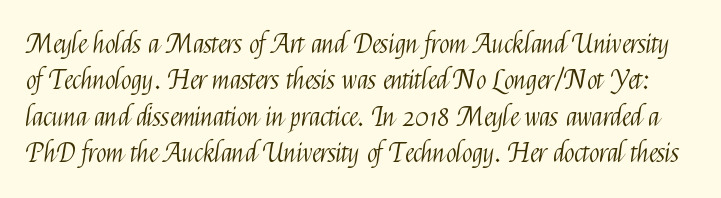
Q: Is the text bold? A: No.
Q: Is the text italic (slanted)? A: Yes.
Q: Is the text underlined? A: No.
Q: Is the spacing between letters normal or unusually wide? A: Normal.
Q: Is the spacing between lines tight, normal or loose? A: Normal.
